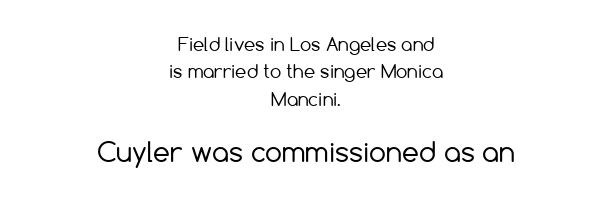
Q: Is the text bold? A: No.
Q: Is the text italic (slanted)? A: No, it is upright.
Q: Is the text underlined? A: No.
Q: How is the paragraph aligned? A: Centered.
Q: Is the spacing between letters normal or unusually wide? A: Normal.
Q: Is the spacing between lines tight, normal or loose? A: Normal.
Q: Which block of text is set in a larger size, the first (top) or the second (bottom)? A: The second (bottom) one.
